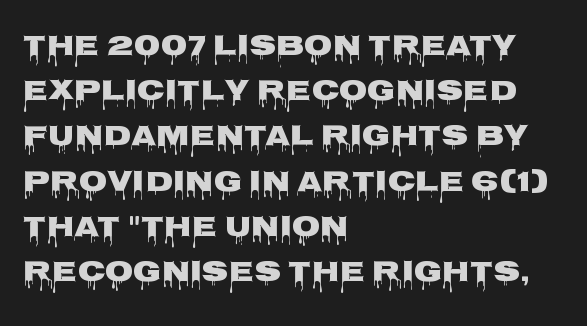
The image shows 29 px heavy, wide sans-serif type, upright; set left-aligned, normal line spacing (1.56x), normal letter spacing, not underlined; low stroke contrast and a large x-height.
